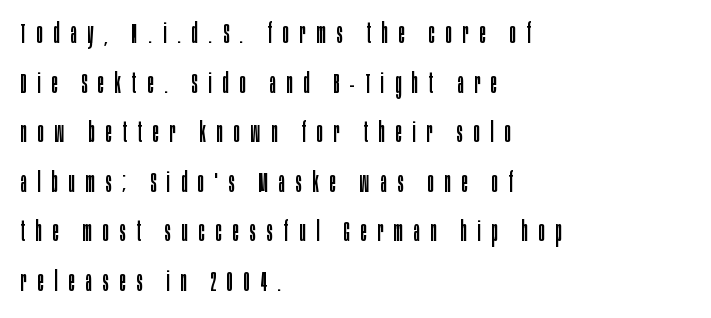
Q: Is the text bold? A: No.
Q: Is the text italic (slanted)? A: No, it is upright.
Q: Is the typeface a serif or a sans-serif typeface? A: Sans-serif.
Q: Is the text underlined? A: No.
Q: How is the paragraph aligned? A: Left-aligned.
Q: Is the spacing between letters normal or unusually wide? A: Unusually wide.
Q: Width (condensed, normal, or wide)? A: Condensed.
Q: Stroke contrast? A: Low.
Q: x-height? A: Large.
Q: Monospaced? A: No.
